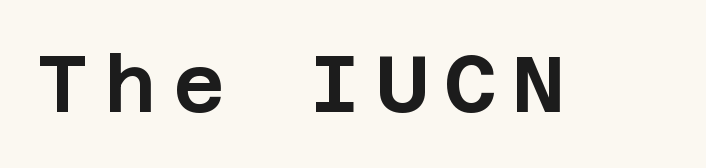
{"serif": "no", "italic": "no", "width": "normal", "stroke_contrast": "low", "x_height": "large", "underline": "no", "letter_spacing": "wide", "letter_spacing_em": 0.21, "glyph_px": 79}
